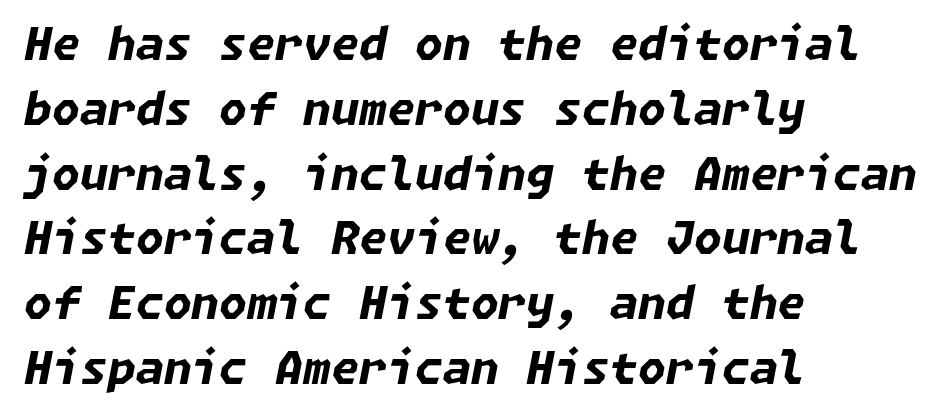
Q: Is the text bold? A: Yes.
Q: Is the text italic (slanted)? A: Yes, it leans right by about 11 degrees.
Q: Is the text underlined? A: No.
Q: How is the paragraph aligned? A: Left-aligned.
Q: Is the spacing between letters normal or unusually wide? A: Normal.
Q: Is the spacing between lines tight, normal or loose? A: Normal.
Q: Width (condensed, normal, or wide)? A: Normal.
Q: Stroke contrast? A: Low.
Q: x-height? A: Medium.
